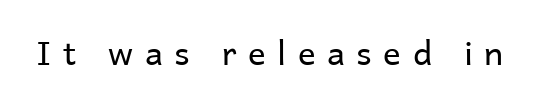
The image shows 33 px regular-weight sans-serif type, upright; set unusually wide letter spacing (+0.35 em), not underlined; low stroke contrast and a medium x-height.
